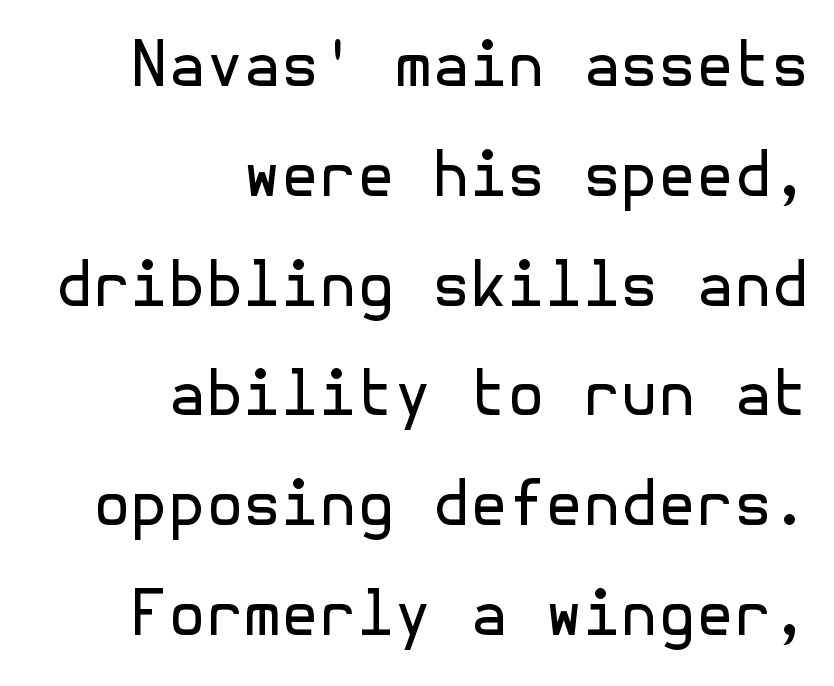
Q: Is the text bold? A: No.
Q: Is the text italic (slanted)? A: No, it is upright.
Q: Is the typeface a serif or a sans-serif typeface? A: Sans-serif.
Q: Is the text underlined? A: No.
Q: How is the paragraph aligned? A: Right-aligned.
Q: Is the spacing between letters normal or unusually wide? A: Normal.
Q: Width (condensed, normal, or wide)? A: Normal.
Q: x-height? A: Medium.
